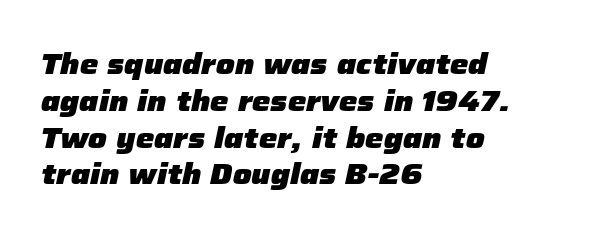
These lines are rendered in a variable-pitch font. Nothing unusual about the tracking: characters are spaced as the font intends. Compared with a centered layout, this one pins lines to the left instead. The passage shown is emphatically bold.
